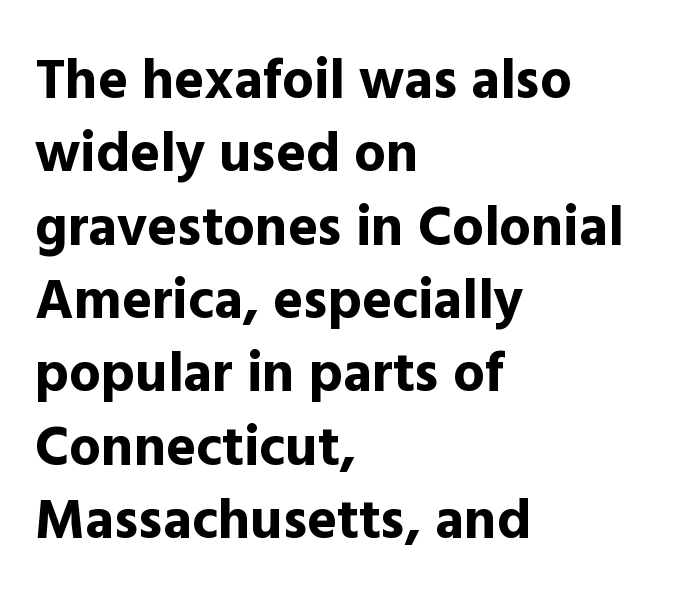
{"serif": "no", "italic": "no", "bold": "yes", "weight": "bold", "width": "normal", "x_height": "medium", "monospaced": "no", "underline": "no", "align": "left", "line_spacing": "normal", "line_spacing_ratio": 1.31, "letter_spacing": "normal", "letter_spacing_em": 0.0, "glyph_px": 56}
